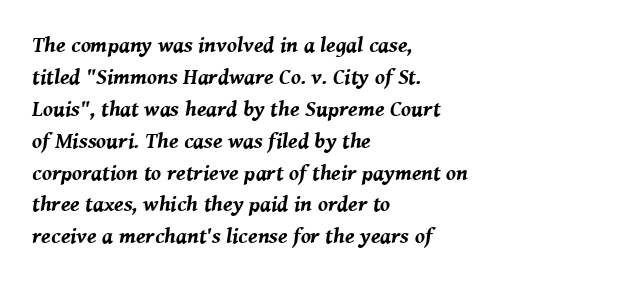
Q: Is the text bold? A: Yes.
Q: Is the text italic (slanted)? A: Yes, it leans right by about 8 degrees.
Q: Is the text underlined? A: No.
Q: How is the paragraph aligned? A: Left-aligned.
Q: Is the spacing between letters normal or unusually wide? A: Normal.
Q: Is the spacing between lines tight, normal or loose? A: Normal.
